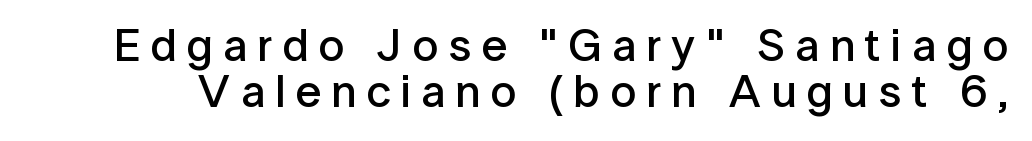
The image shows 46 px semibold sans-serif type, upright; set tight line spacing (0.99x), unusually wide letter spacing (+0.22 em), not underlined; low stroke contrast and a medium x-height.
